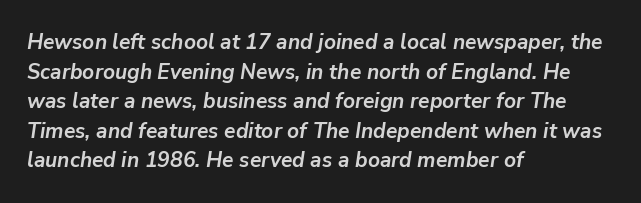
Q: Is the text bold? A: Yes.
Q: Is the text italic (slanted)? A: Yes, it leans right by about 9 degrees.
Q: Is the text underlined? A: No.
Q: How is the paragraph aligned? A: Left-aligned.
Q: Is the spacing between letters normal or unusually wide? A: Normal.
Q: Is the spacing between lines tight, normal or loose? A: Normal.
